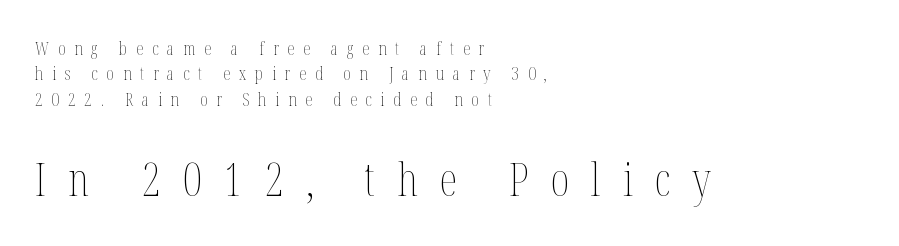
Q: Is the text bold? A: No.
Q: Is the text italic (slanted)? A: No, it is upright.
Q: Is the text underlined? A: No.
Q: How is the paragraph aligned? A: Left-aligned.
Q: Is the spacing between letters normal or unusually wide? A: Unusually wide.
Q: Is the spacing between lines tight, normal or loose? A: Normal.
Q: Which block of text is set in a larger size, the first (top) or the second (bottom)? A: The second (bottom) one.
Q: Width (condensed, normal, or wide)? A: Condensed.
Q: Stroke contrast? A: Medium.
Q: x-height? A: Medium.
Q: Monospaced? A: No.
